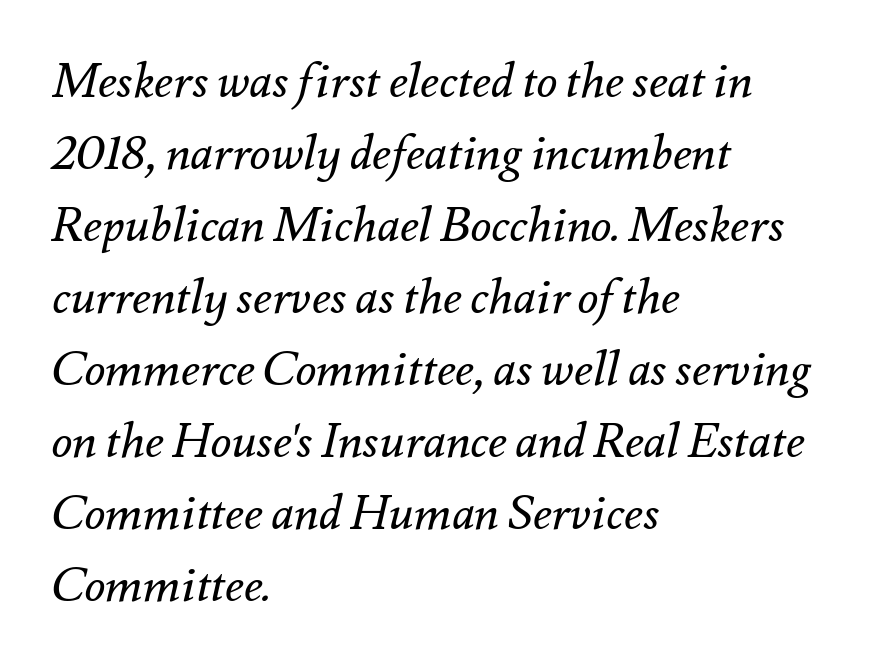
Bare-footed words on every line. Leftover space on each line is placed entirely after the last word. Characters follow at the spacing the type designer built in. The rendering uses natural spacing where letterforms have individual widths.
